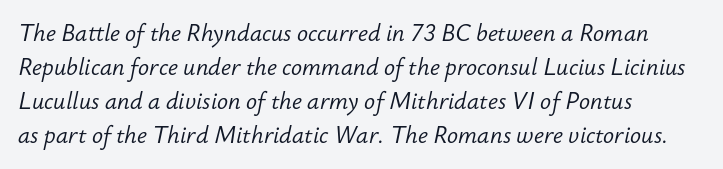
The image shows 23 px text type, italic (leaning right); set left-aligned, normal line spacing (1.48x), normal letter spacing, not underlined.
